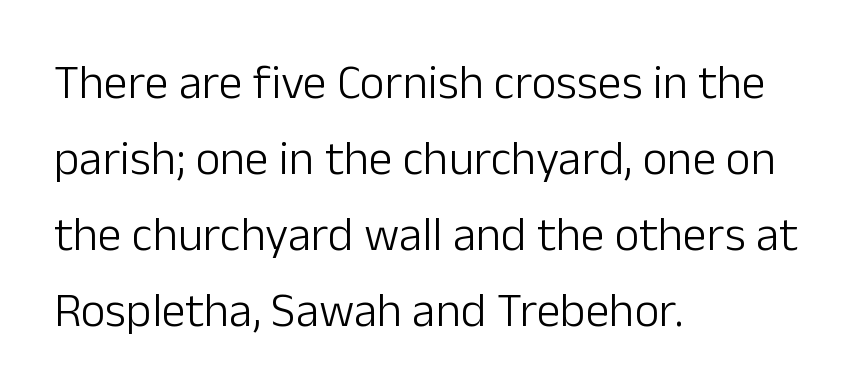
Line spacing here is normal. A clean baseline with only descenders dipping below it. The letters advance in unequal steps, a hallmark of proportional type. Spacing between characters is what you'd get straight out of the box. All the whitespace from short lines collects on the right.
